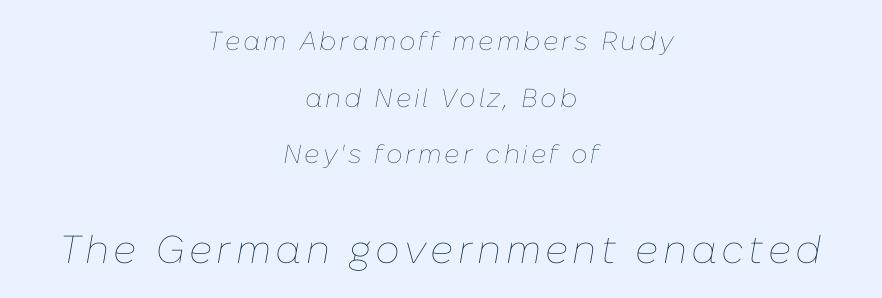
{"italic": "yes", "lean": "right", "slant_degrees": 10, "bold": "no", "weight": "thin", "width": "normal", "stroke_contrast": "low", "x_height": "medium", "monospaced": "no", "underline": "no", "align": "center", "line_spacing": "loose", "line_spacing_ratio": 2.18, "larger_block": "second", "size_ratio": 1.5, "glyph_px": 39}
